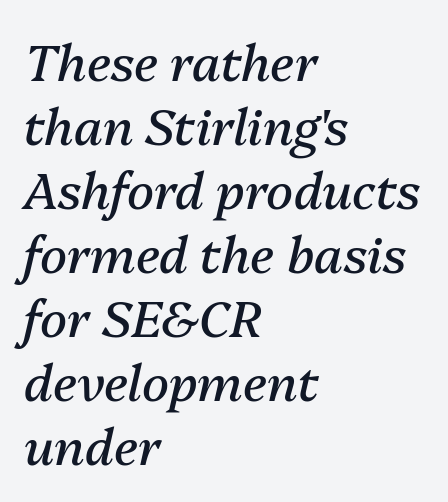
Q: Is the text bold? A: No.
Q: Is the text italic (slanted)? A: Yes, it leans right by about 13 degrees.
Q: Is the text underlined? A: No.
Q: How is the paragraph aligned? A: Left-aligned.
Q: Is the spacing between letters normal or unusually wide? A: Normal.
Q: Is the spacing between lines tight, normal or loose? A: Normal.
Q: Width (condensed, normal, or wide)? A: Normal.
Q: Stroke contrast? A: Medium.
Q: x-height? A: Medium.
Q: Monospaced? A: No.
